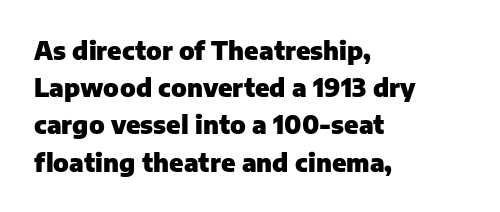
{"italic": "no", "bold": "yes", "underline": "no", "align": "left", "line_spacing": "normal", "line_spacing_ratio": 1.49, "letter_spacing": "normal", "letter_spacing_em": 0.0, "glyph_px": 25}
